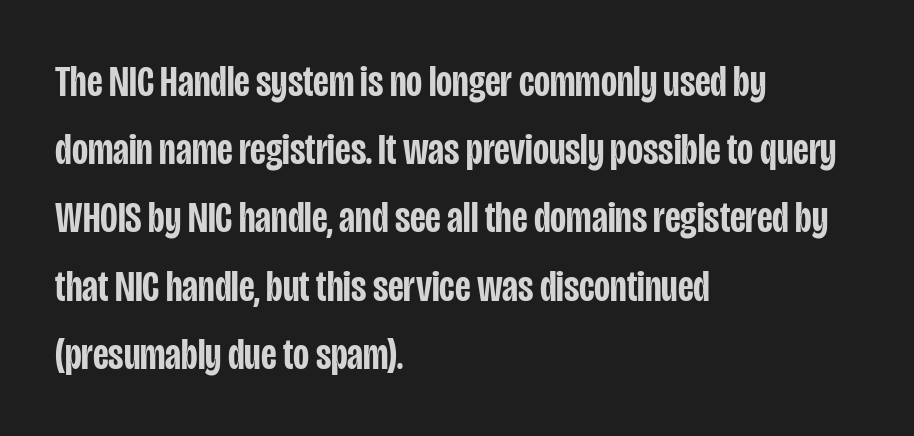
The image shows 44 px semibold, condensed sans-serif type, upright; set left-aligned, normal line spacing (1.55x), normal letter spacing, not underlined; low stroke contrast and a large x-height.
